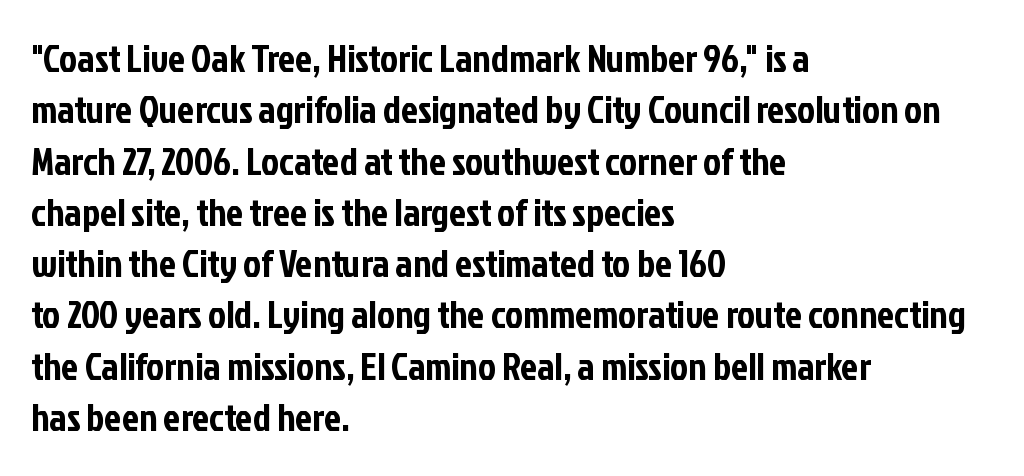
Decoration check: the copy has no underline. In terms of leading, this rendering sits right in the middle. This is roman type, the default non-slanted kind. If you drew a ruler down the left edge, every line would touch it. The gaps between neighbouring characters are ordinary and unremarkable.
